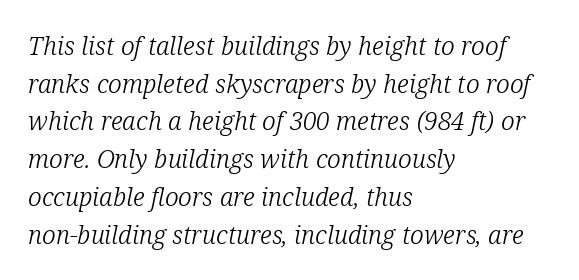
{"italic": "yes", "lean": "right", "slant_degrees": 12, "bold": "no", "underline": "no", "align": "left", "line_spacing": "normal", "line_spacing_ratio": 1.51, "letter_spacing": "normal", "letter_spacing_em": 0.0, "glyph_px": 25}
